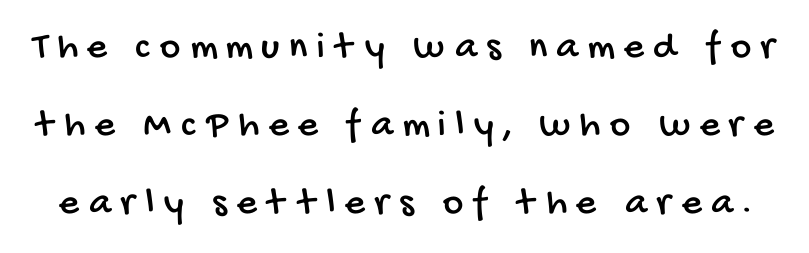
The image shows 39 px condensed sans-serif type; set loose line spacing (2.0x), unusually wide letter spacing (+0.25 em), not underlined; low stroke contrast and a large x-height.
